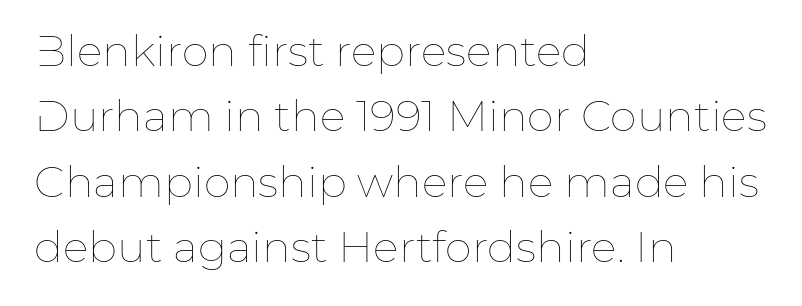
The image shows 43 px thin type, upright; set left-aligned, normal line spacing (1.52x), normal letter spacing, not underlined; low stroke contrast and a medium x-height.
